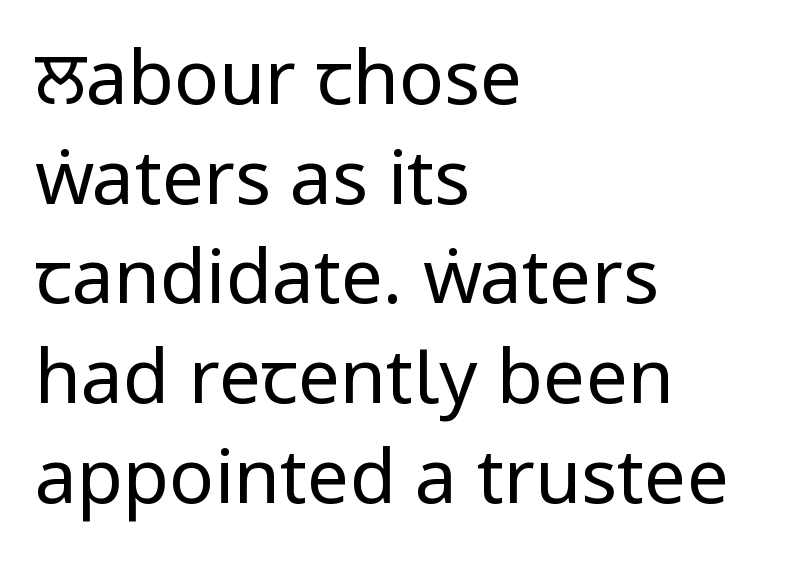
Q: Is the text bold? A: No.
Q: Is the text italic (slanted)? A: No, it is upright.
Q: Is the typeface a serif or a sans-serif typeface? A: Sans-serif.
Q: Is the text underlined? A: No.
Q: How is the paragraph aligned? A: Left-aligned.
Q: Is the spacing between letters normal or unusually wide? A: Normal.
Q: Is the spacing between lines tight, normal or loose? A: Normal.
Q: Width (condensed, normal, or wide)? A: Condensed.
Q: Stroke contrast? A: Low.
Q: x-height? A: Large.
Q: Monospaced? A: No.
